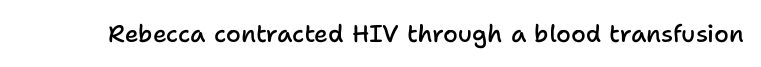
The image shows 24 px text type, upright; set normal letter spacing, not underlined.
